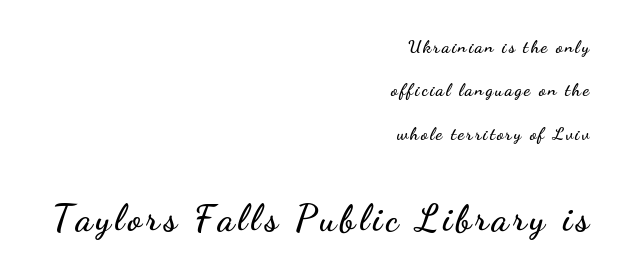
{"serif": "no", "width": "wide", "stroke_contrast": "low", "x_height": "small", "monospaced": "no", "underline": "no", "align": "right", "line_spacing": "loose", "line_spacing_ratio": 2.41, "larger_block": "second", "size_ratio": 2.06, "glyph_px": 37}
